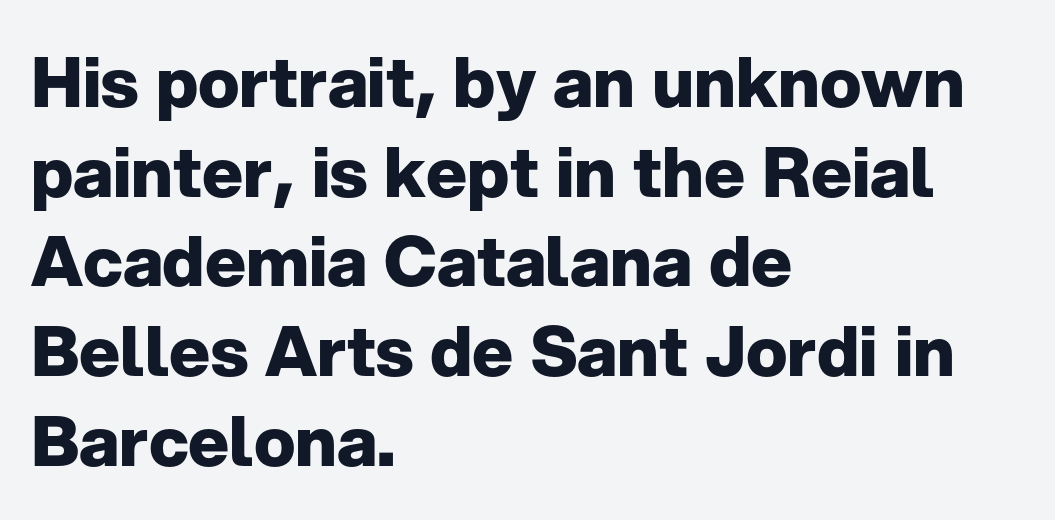
Q: Is the text bold? A: Yes.
Q: Is the text italic (slanted)? A: No, it is upright.
Q: Is the typeface a serif or a sans-serif typeface? A: Sans-serif.
Q: Is the text underlined? A: No.
Q: How is the paragraph aligned? A: Left-aligned.
Q: Is the spacing between letters normal or unusually wide? A: Normal.
Q: Is the spacing between lines tight, normal or loose? A: Normal.
Q: Width (condensed, normal, or wide)? A: Normal.
Q: Stroke contrast? A: Low.
Q: x-height? A: Medium.
Q: Monospaced? A: No.
